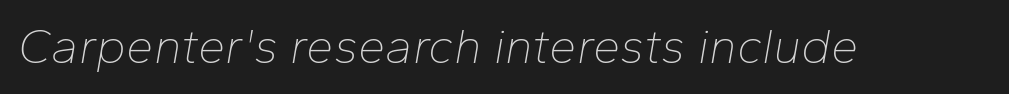
Q: Is the text bold? A: No.
Q: Is the text italic (slanted)? A: Yes, it leans right by about 10 degrees.
Q: Is the text underlined? A: No.
Q: Is the spacing between letters normal or unusually wide? A: Normal.
Q: Width (condensed, normal, or wide)? A: Normal.
Q: Stroke contrast? A: Low.
Q: x-height? A: Medium.
Q: Monospaced? A: No.
